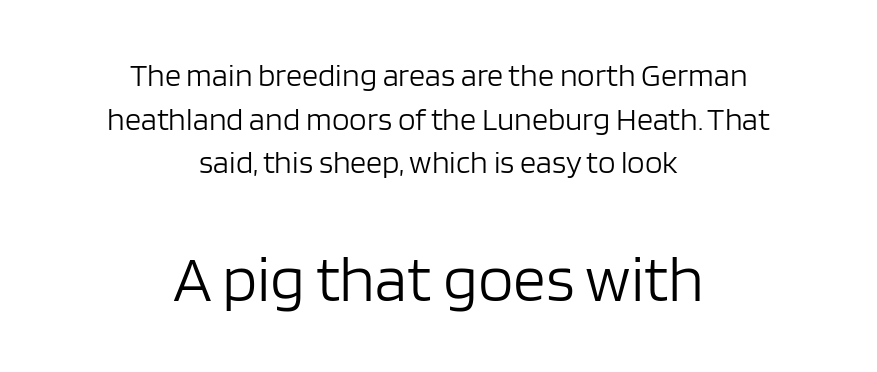
{"serif": "no", "italic": "no", "bold": "no", "weight": "light", "width": "normal", "stroke_contrast": "low", "x_height": "large", "monospaced": "no", "underline": "no", "align": "center", "line_spacing": "normal", "line_spacing_ratio": 1.36, "letter_spacing": "normal", "letter_spacing_em": 0.0, "larger_block": "second", "size_ratio": 2.03, "glyph_px": 65}
